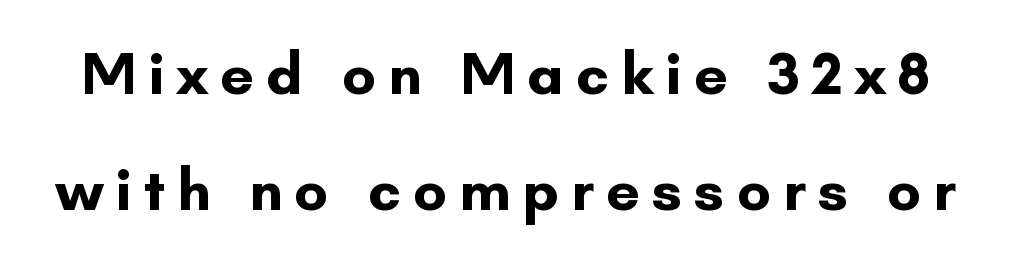
{"serif": "no", "italic": "no", "bold": "yes", "weight": "bold", "width": "normal", "stroke_contrast": "low", "x_height": "small", "monospaced": "no", "underline": "no", "line_spacing": "loose", "line_spacing_ratio": 1.94, "letter_spacing": "wide", "letter_spacing_em": 0.2, "glyph_px": 60}
